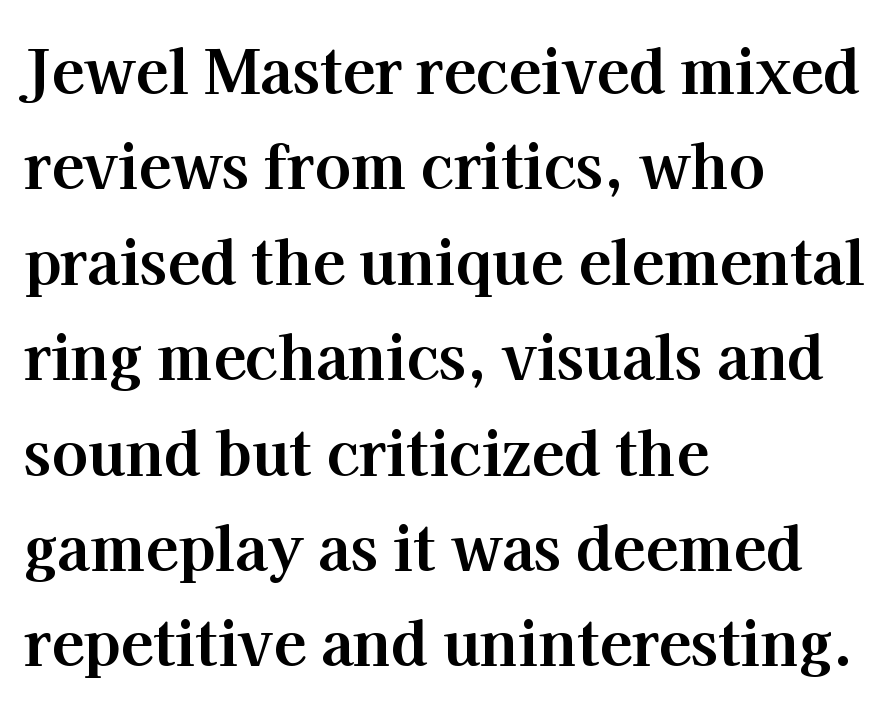
Q: Is the text bold? A: Yes.
Q: Is the text italic (slanted)? A: No, it is upright.
Q: Is the typeface a serif or a sans-serif typeface? A: Serif.
Q: Is the text underlined? A: No.
Q: How is the paragraph aligned? A: Left-aligned.
Q: Is the spacing between letters normal or unusually wide? A: Normal.
Q: Is the spacing between lines tight, normal or loose? A: Normal.
Q: Width (condensed, normal, or wide)? A: Normal.
Q: Stroke contrast? A: High.
Q: x-height? A: Medium.
Q: Monospaced? A: No.
